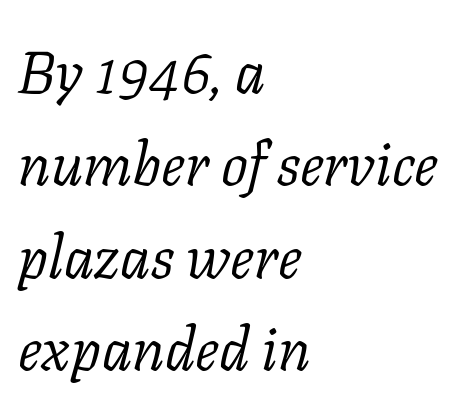
The image shows 60 px light serif type, italic (leaning right); set left-aligned, normal line spacing (1.54x), normal letter spacing, not underlined; low stroke contrast and a medium x-height.
